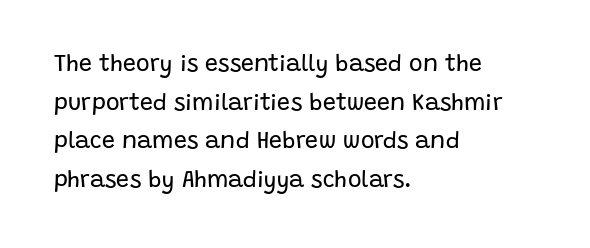
Q: Is the text bold? A: No.
Q: Is the text italic (slanted)? A: No, it is upright.
Q: Is the text underlined? A: No.
Q: How is the paragraph aligned? A: Left-aligned.
Q: Is the spacing between letters normal or unusually wide? A: Normal.
Q: Is the spacing between lines tight, normal or loose? A: Normal.
